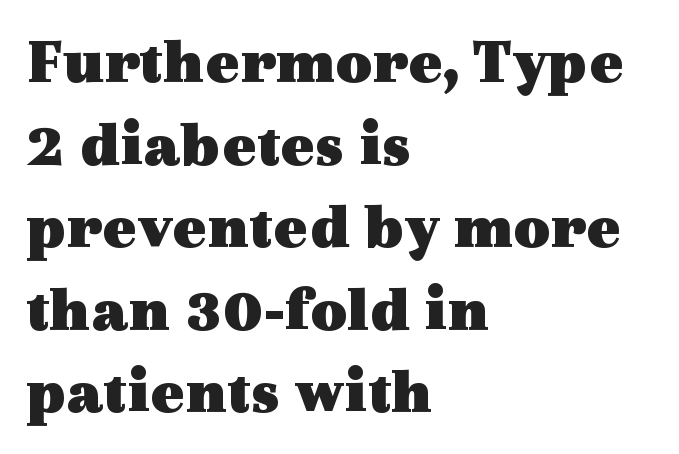
The image shows 64 px heavy, wide serif type, upright; set left-aligned, normal line spacing (1.29x), normal letter spacing, not underlined; a medium x-height.
